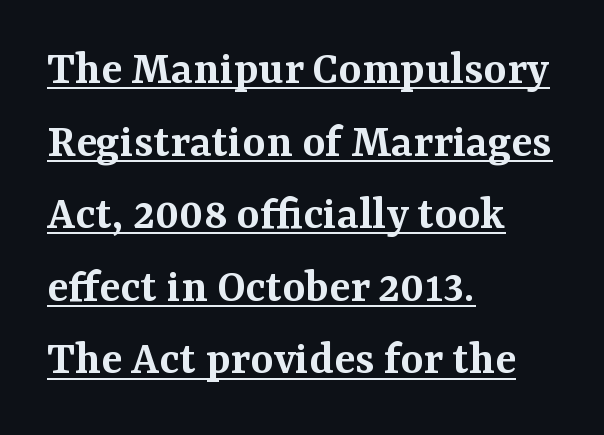
The image shows 49 px semibold serif type, upright; set left-aligned, normal line spacing (1.48x), normal letter spacing, underlined; medium stroke contrast and a medium x-height.
